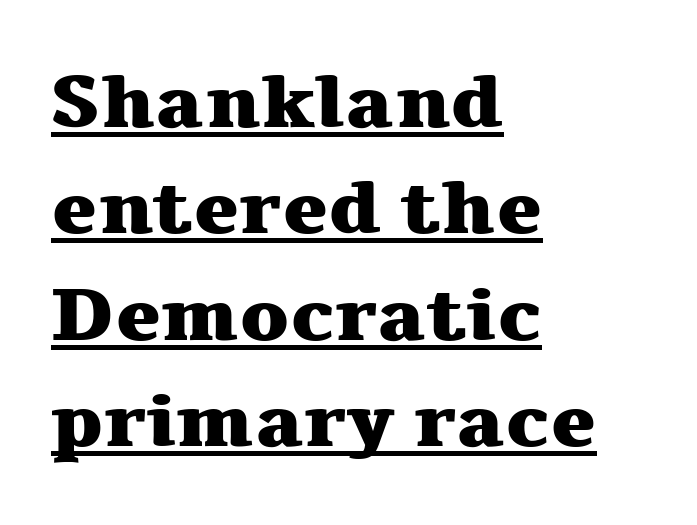
{"serif": "yes", "italic": "no", "bold": "yes", "weight": "heavy", "width": "wide", "stroke_contrast": "medium", "x_height": "medium", "monospaced": "no", "underline": "yes", "align": "left", "line_spacing": "normal", "line_spacing_ratio": 1.4, "letter_spacing": "normal", "letter_spacing_em": 0.0, "glyph_px": 76}
